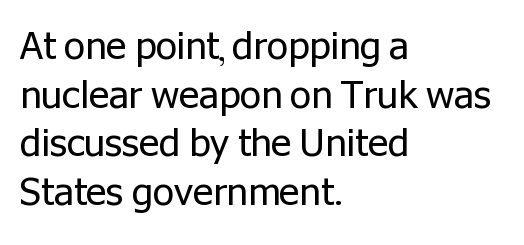
{"serif": "no", "italic": "no", "bold": "no", "weight": "regular", "width": "normal", "stroke_contrast": "low", "x_height": "medium", "monospaced": "no", "underline": "no", "align": "left", "line_spacing": "normal", "line_spacing_ratio": 1.28, "letter_spacing": "normal", "letter_spacing_em": 0.0, "glyph_px": 38}
